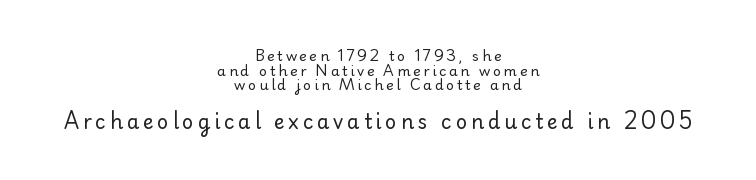
{"italic": "no", "bold": "no", "underline": "no", "align": "center", "line_spacing": "tight", "line_spacing_ratio": 1.04, "larger_block": "second", "size_ratio": 1.43, "glyph_px": 20}
